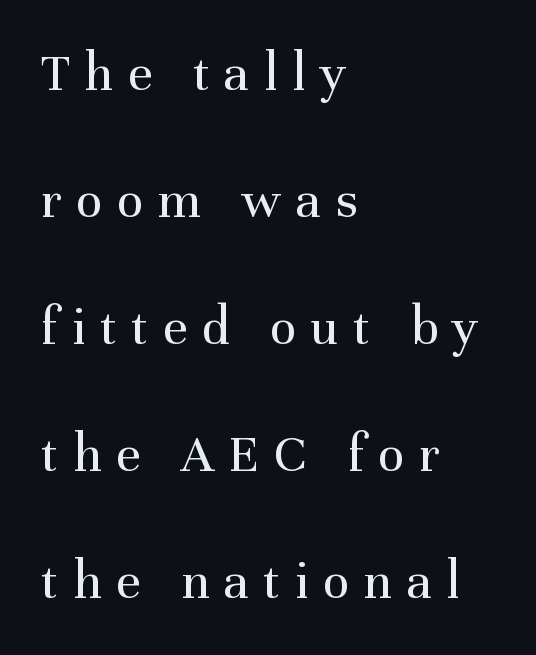
Posture: vertical. The specimen omits any rule beneath the text block's lines. Observe the wide spacing: letters keep a clear distance from each other. Vertical stems look standard width or narrower in stroke. A student would call this left alignment; a typographer would say flush left, rag right.
